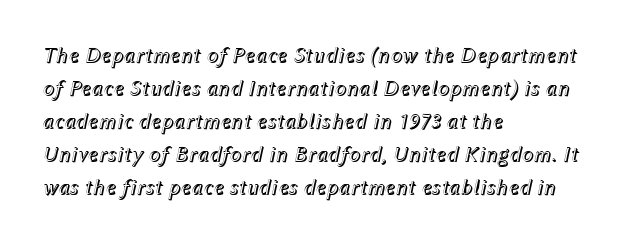
Q: Is the text italic (slanted)? A: Yes, it leans right by about 12 degrees.
Q: Is the text underlined? A: No.
Q: How is the paragraph aligned? A: Left-aligned.
Q: Is the spacing between letters normal or unusually wide? A: Normal.
Q: Is the spacing between lines tight, normal or loose? A: Normal.
